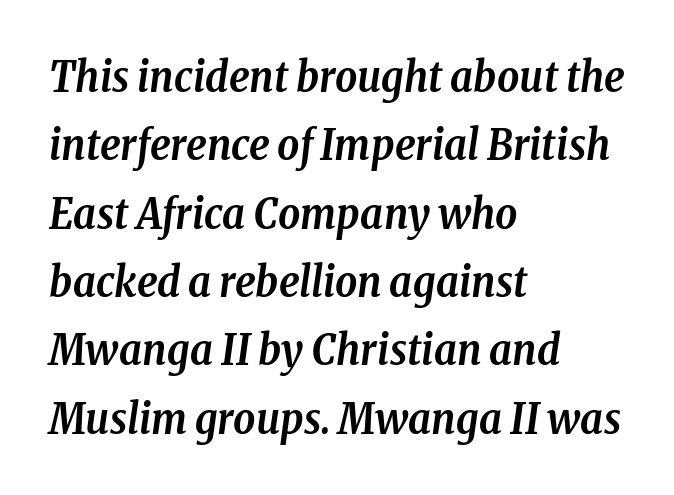
Q: Is the text bold? A: Yes.
Q: Is the text italic (slanted)? A: Yes, it leans right by about 8 degrees.
Q: Is the typeface a serif or a sans-serif typeface? A: Serif.
Q: Is the text underlined? A: No.
Q: How is the paragraph aligned? A: Left-aligned.
Q: Is the spacing between letters normal or unusually wide? A: Normal.
Q: Is the spacing between lines tight, normal or loose? A: Normal.
Q: Width (condensed, normal, or wide)? A: Condensed.
Q: Stroke contrast? A: Low.
Q: x-height? A: Medium.
Q: Monospaced? A: No.
